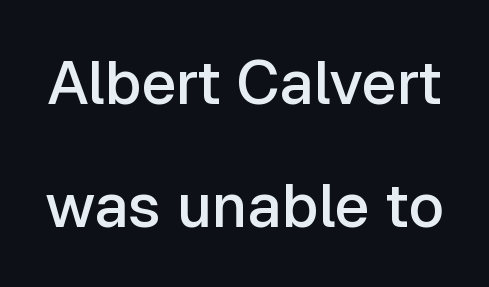
{"serif": "no", "italic": "no", "bold": "semi", "weight": "semibold", "width": "normal", "stroke_contrast": "low", "x_height": "medium", "monospaced": "no", "underline": "no", "line_spacing": "loose", "line_spacing_ratio": 2.01, "letter_spacing": "normal", "letter_spacing_em": 0.0, "glyph_px": 61}
